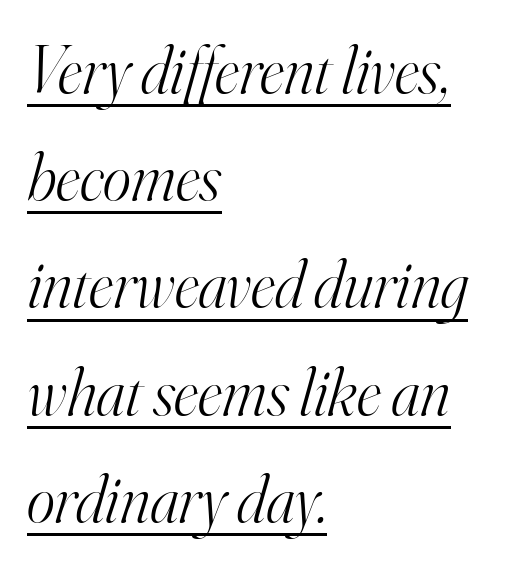
Check where the strokes stop: tiny serifs finish them off. Think of a printed novel: that variable character pitch is what you see here. Does the copy run flush right? No — it runs flush left. The gaps between neighbouring characters are ordinary and unremarkable. Counters stay open thanks to moderate or lighter strokes. Quick note: italic.
